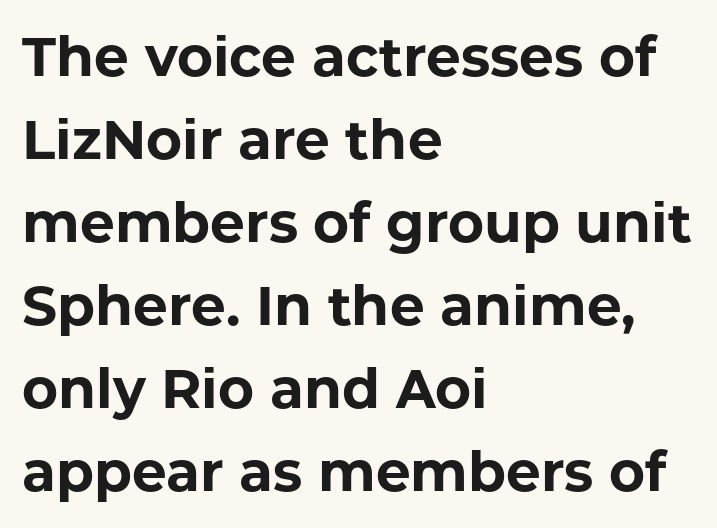
Here the designer chose a conventional face with non-uniform glyph widths. The type is set solid horizontally, with unmodified tracking. Check the space under the baseline: it is left empty. The typography opts for an upright posture over an oblique one. The passage shown is typeset with a sans-serif family.
